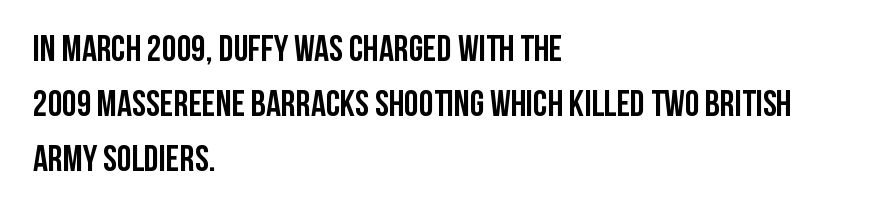
The image shows 37 px semibold, condensed sans-serif type, upright; set left-aligned, normal line spacing (1.49x), normal letter spacing, not underlined; low stroke contrast and a large x-height.
